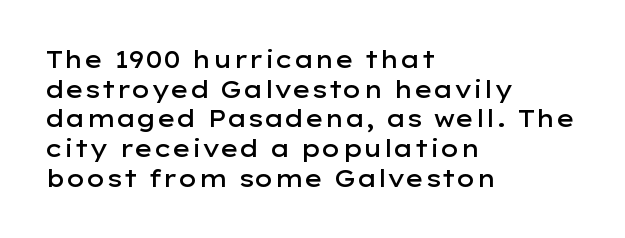
Q: Is the text bold? A: Semi-bold.
Q: Is the text italic (slanted)? A: No, it is upright.
Q: Is the text underlined? A: No.
Q: How is the paragraph aligned? A: Left-aligned.
Q: Is the spacing between letters normal or unusually wide? A: Normal.
Q: Is the spacing between lines tight, normal or loose? A: Normal.
